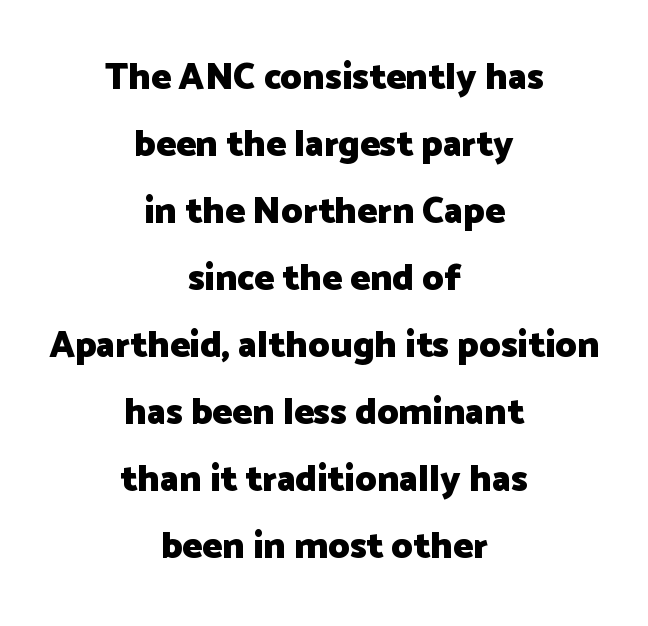
The image shows 37 px heavy sans-serif type, upright; set centered, line spacing 1.81x, normal letter spacing, not underlined; low stroke contrast and a medium x-height.
